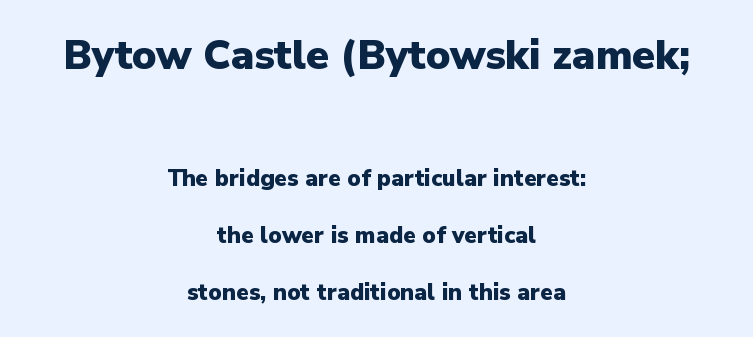
The image shows 41 px heavy sans-serif type, upright; set centered, loose line spacing (2.49x), normal letter spacing, not underlined; the first (top) block is 1.78x larger; low stroke contrast and a medium x-height.
